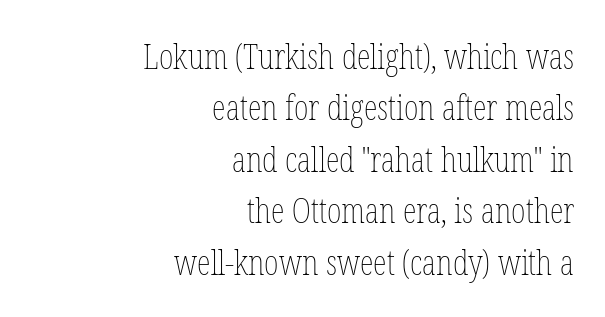
Q: Is the text bold? A: No.
Q: Is the text italic (slanted)? A: No, it is upright.
Q: Is the text underlined? A: No.
Q: How is the paragraph aligned? A: Right-aligned.
Q: Is the spacing between letters normal or unusually wide? A: Normal.
Q: Is the spacing between lines tight, normal or loose? A: Normal.
Q: Width (condensed, normal, or wide)? A: Condensed.
Q: Stroke contrast? A: Low.
Q: x-height? A: Medium.
Q: Monospaced? A: No.
